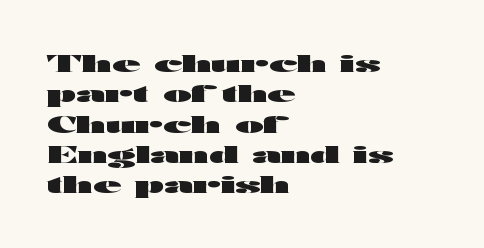
Q: Is the text bold? A: Yes.
Q: Is the text italic (slanted)? A: No, it is upright.
Q: Is the text underlined? A: No.
Q: How is the paragraph aligned? A: Left-aligned.
Q: Is the spacing between letters normal or unusually wide? A: Normal.
Q: Is the spacing between lines tight, normal or loose? A: Normal.
